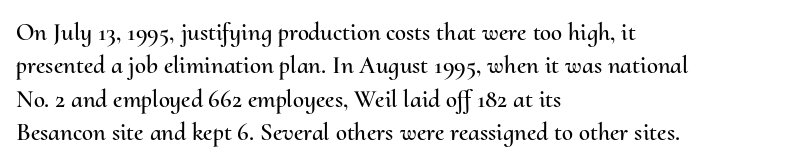
Q: Is the text italic (slanted)? A: No, it is upright.
Q: Is the text underlined? A: No.
Q: How is the paragraph aligned? A: Left-aligned.
Q: Is the spacing between letters normal or unusually wide? A: Normal.
Q: Is the spacing between lines tight, normal or loose? A: Normal.
